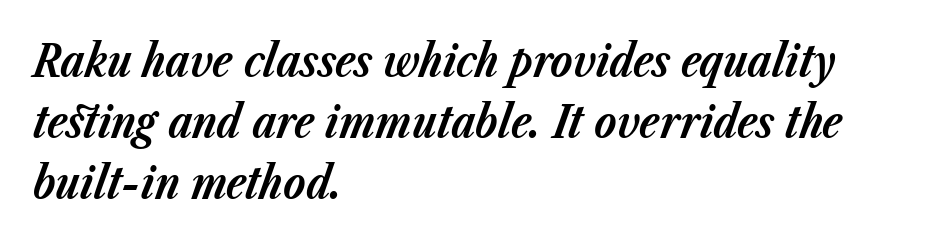
The image shows 45 px bold type, italic (leaning right); set left-aligned, normal line spacing (1.36x), normal letter spacing, not underlined; low stroke contrast and a medium x-height.
